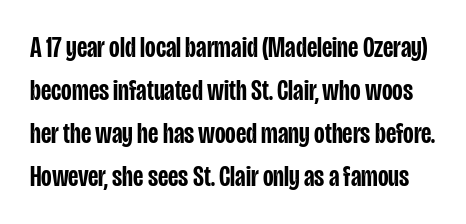
Q: Is the text bold? A: Semi-bold.
Q: Is the text italic (slanted)? A: No, it is upright.
Q: Is the typeface a serif or a sans-serif typeface? A: Sans-serif.
Q: Is the text underlined? A: No.
Q: Is the spacing between letters normal or unusually wide? A: Normal.
Q: Is the spacing between lines tight, normal or loose? A: Normal.
Q: Width (condensed, normal, or wide)? A: Condensed.
Q: Stroke contrast? A: Low.
Q: x-height? A: Large.
Q: Monospaced? A: No.
